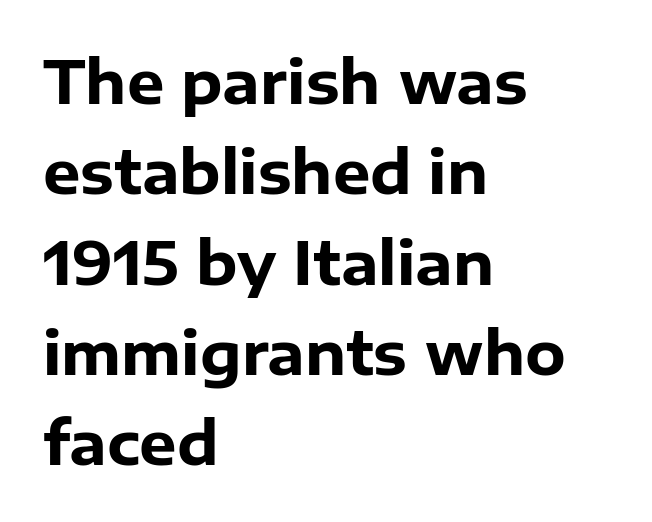
Q: Is the text bold? A: Yes.
Q: Is the text italic (slanted)? A: No, it is upright.
Q: Is the typeface a serif or a sans-serif typeface? A: Sans-serif.
Q: Is the text underlined? A: No.
Q: How is the paragraph aligned? A: Left-aligned.
Q: Is the spacing between letters normal or unusually wide? A: Normal.
Q: Is the spacing between lines tight, normal or loose? A: Normal.
Q: Width (condensed, normal, or wide)? A: Normal.
Q: Stroke contrast? A: Low.
Q: x-height? A: Medium.
Q: Monospaced? A: No.
